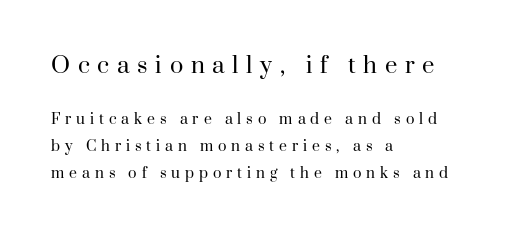
Q: Is the text bold? A: No.
Q: Is the text italic (slanted)? A: No, it is upright.
Q: Is the text underlined? A: No.
Q: How is the paragraph aligned? A: Left-aligned.
Q: Is the spacing between letters normal or unusually wide? A: Unusually wide.
Q: Is the spacing between lines tight, normal or loose? A: Loose.
Q: Which block of text is set in a larger size, the first (top) or the second (bottom)? A: The first (top) one.
